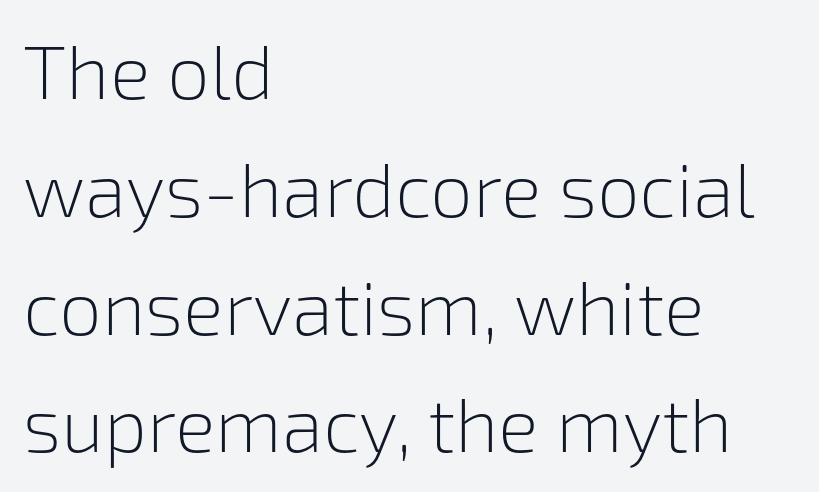
This is not heavy type; no bold has been used. Anything drawn beneath the words? Only blank space. Baseline-to-baseline distance is the conventional proportion of letter height. The letters stand upright; this is a roman face.
